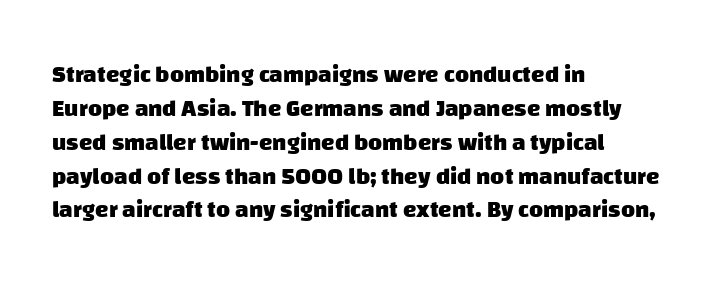
Q: Is the text bold? A: Yes.
Q: Is the text underlined? A: No.
Q: How is the paragraph aligned? A: Left-aligned.
Q: Is the spacing between letters normal or unusually wide? A: Normal.
Q: Is the spacing between lines tight, normal or loose? A: Normal.
